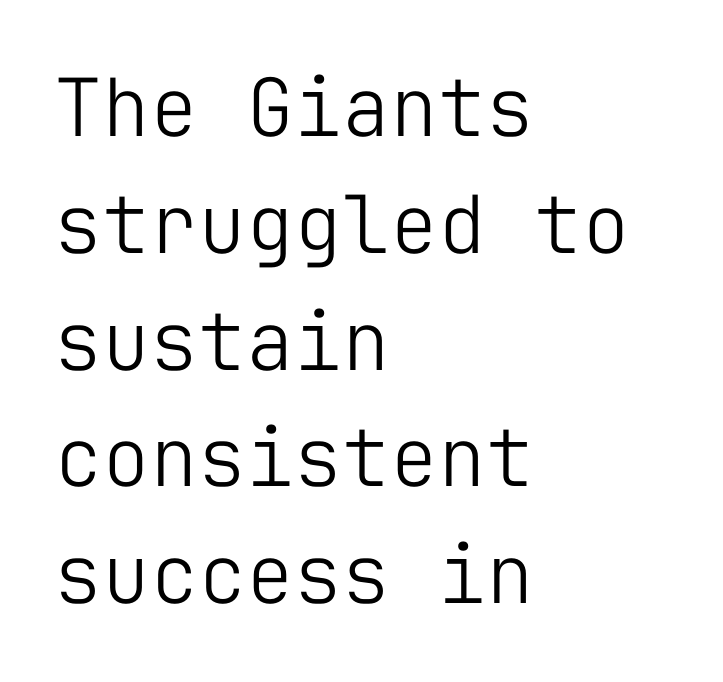
Q: Is the text bold? A: No.
Q: Is the text italic (slanted)? A: No, it is upright.
Q: Is the typeface a serif or a sans-serif typeface? A: Sans-serif.
Q: Is the text underlined? A: No.
Q: How is the paragraph aligned? A: Left-aligned.
Q: Is the spacing between letters normal or unusually wide? A: Normal.
Q: Is the spacing between lines tight, normal or loose? A: Normal.
Q: Width (condensed, normal, or wide)? A: Normal.
Q: Stroke contrast? A: Low.
Q: x-height? A: Medium.
Q: Monospaced? A: Yes.
